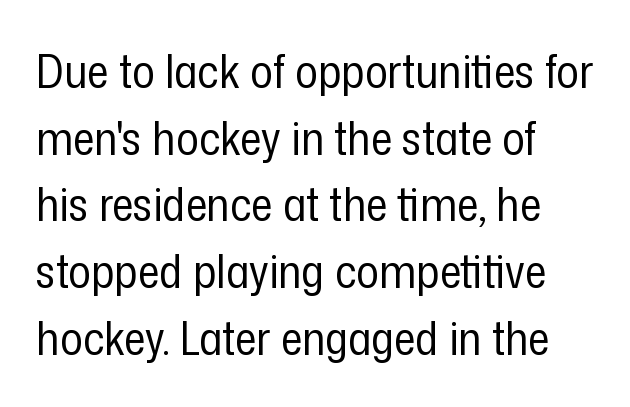
{"serif": "no", "italic": "no", "bold": "no", "weight": "regular", "width": "condensed", "stroke_contrast": "low", "x_height": "medium", "monospaced": "no", "underline": "no", "align": "left", "line_spacing": "normal", "line_spacing_ratio": 1.42, "letter_spacing": "normal", "letter_spacing_em": 0.0, "glyph_px": 47}
